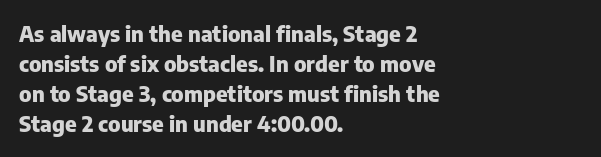
The paragraph shown leans on its left margin. This block has exactly the height ordinary leading produces. Italic: no, the glyphs are upright roman. The baseline area is clear.
